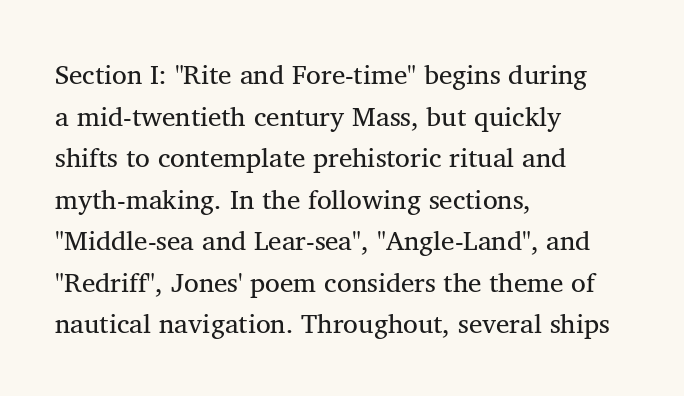
{"italic": "no", "bold": "no", "underline": "no", "align": "left", "line_spacing": "normal", "line_spacing_ratio": 1.54, "letter_spacing": "normal", "letter_spacing_em": 0.0, "glyph_px": 27}
